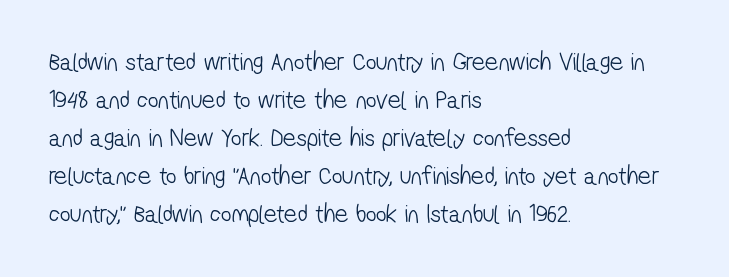
The typesetting does not lean heavy: it is not bold. Caption: multi-line text, flush left, ragged right. Students, observe: this is what conventionally led text looks like. Words float on clear page, feet unadorned.
